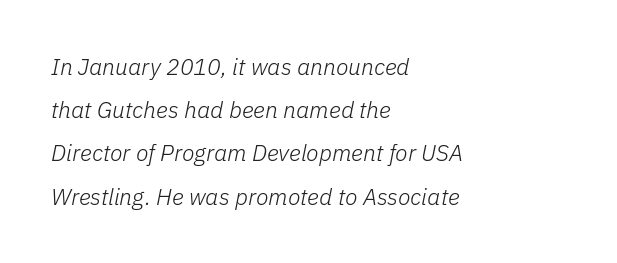
The image shows 23 px text type, italic (leaning right); set left-aligned, line spacing 1.88x, normal letter spacing, not underlined.
